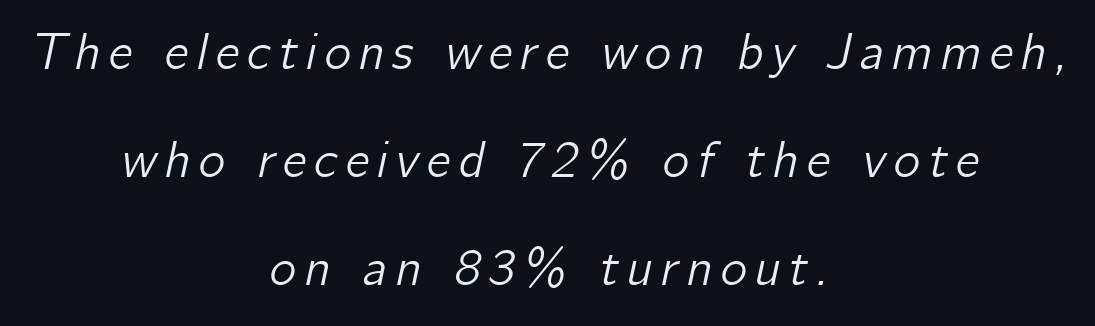
{"italic": "yes", "lean": "right", "slant_degrees": 12, "width": "normal", "stroke_contrast": "low", "x_height": "medium", "monospaced": "no", "underline": "no", "align": "center", "line_spacing": "loose", "line_spacing_ratio": 2.12, "glyph_px": 51}
